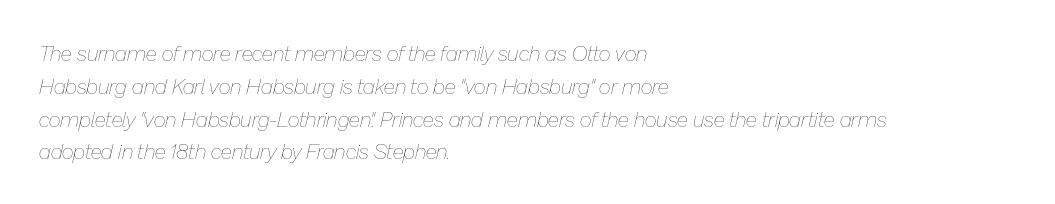
The image shows 21 px text type, italic (leaning right); set left-aligned, normal line spacing (1.56x), normal letter spacing, not underlined.
